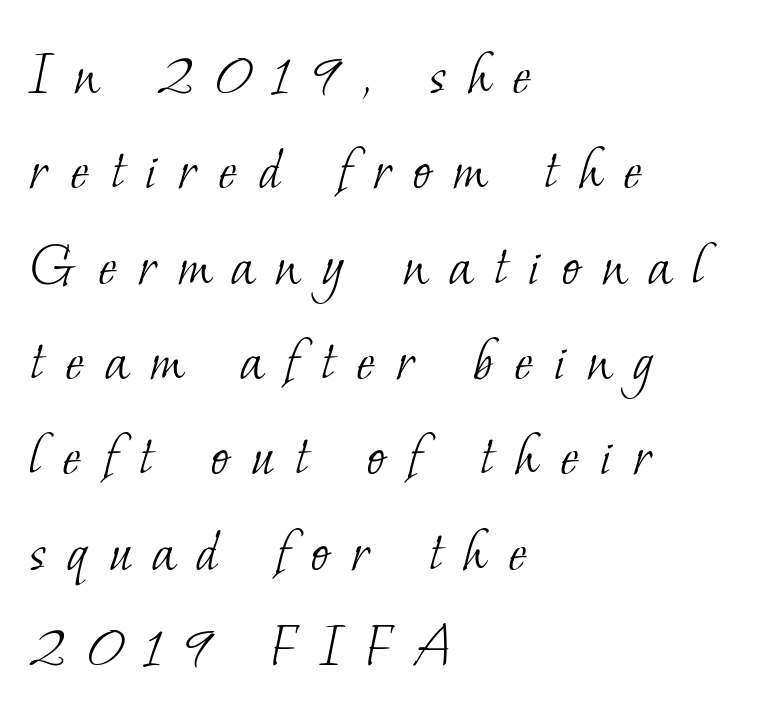
{"serif": "yes", "bold": "no", "weight": "light", "width": "normal", "stroke_contrast": "low", "x_height": "small", "monospaced": "no", "underline": "no", "align": "left", "line_spacing": "normal", "line_spacing_ratio": 1.49, "letter_spacing": "wide", "letter_spacing_em": 0.33, "glyph_px": 64}
